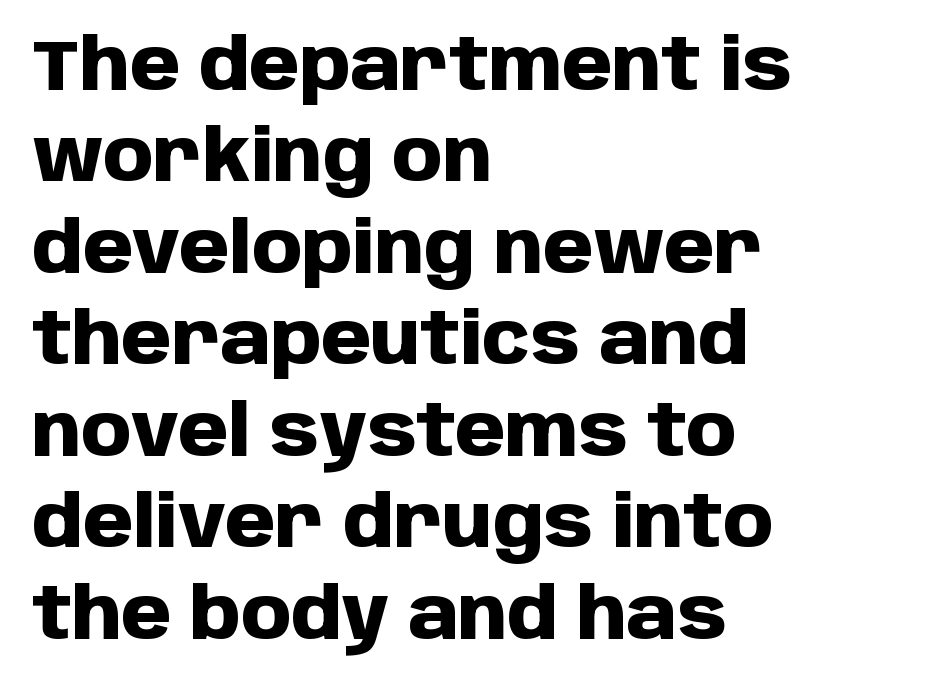
{"serif": "no", "italic": "no", "bold": "yes", "weight": "heavy", "width": "normal", "stroke_contrast": "low", "x_height": "large", "monospaced": "no", "underline": "no", "align": "left", "line_spacing": "normal", "line_spacing_ratio": 1.27, "letter_spacing": "normal", "letter_spacing_em": 0.0, "glyph_px": 72}
